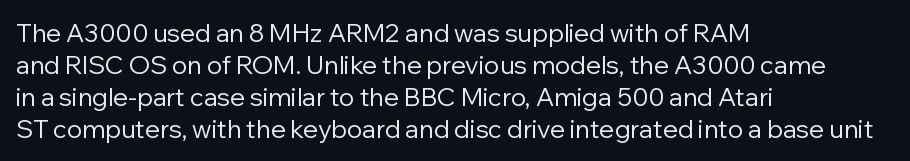
{"italic": "no", "bold": "no", "underline": "no", "align": "left", "line_spacing": "normal", "line_spacing_ratio": 1.28, "letter_spacing": "normal", "letter_spacing_em": 0.0, "glyph_px": 25}
